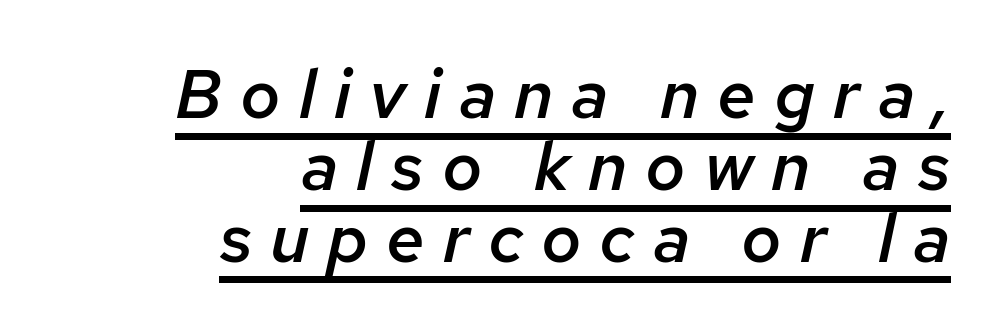
The image shows 69 px semibold type, italic (leaning right); set right-aligned, tight line spacing (1.04x), unusually wide letter spacing (+0.26 em), underlined; low stroke contrast and a medium x-height.
